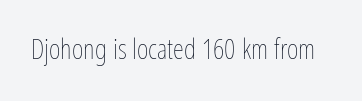
The image shows 28 px thin, condensed type, upright; set normal letter spacing, not underlined; low stroke contrast and a medium x-height.
